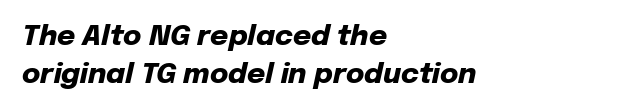
Default kerning and tracking; the words read as compact shapes. Here the designer chose a conventional face with non-uniform glyph widths. A normal amount of white space separates one row of letters from the next. Letters rest on an invisible, unmarked baseline.
